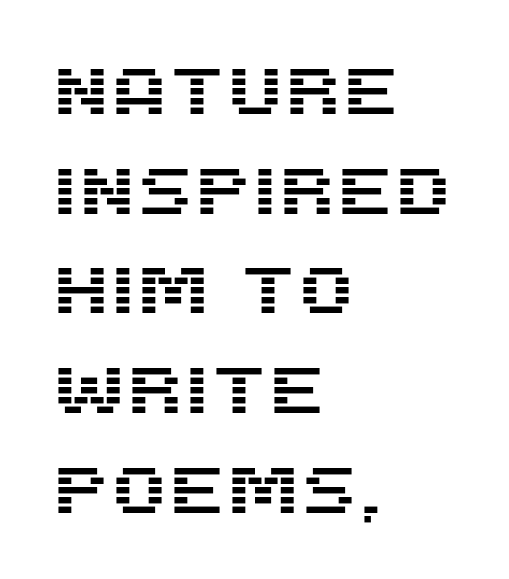
Tracking here is standard; glyphs follow each other at the usual distance. This sample has the flowing, uneven cadence of proportional lettering. Anything drawn beneath the words? Only blank space. Quick note: interline space is typical.
